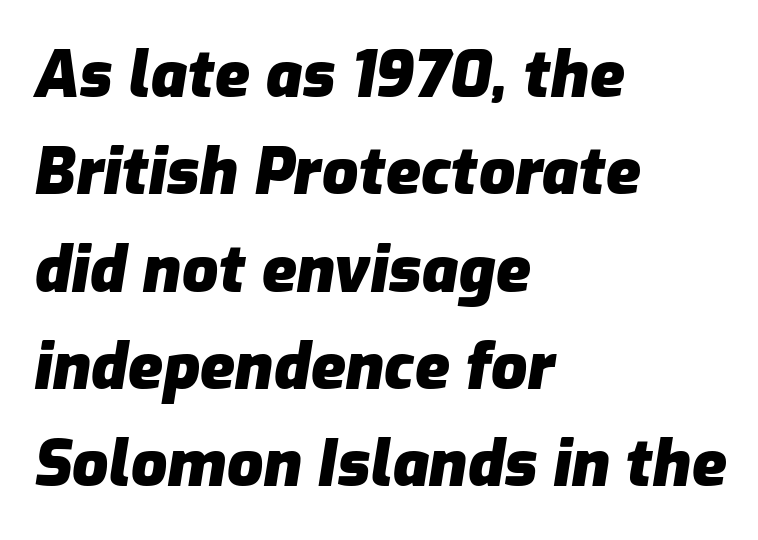
Character widths vary here, with narrow letters taking less room than wide ones. Check the space under the baseline: it is left empty. In CSS terms this would be text-align: left. Nobody touched the tracking dial on this one. The passage shown is emphatically bold.
